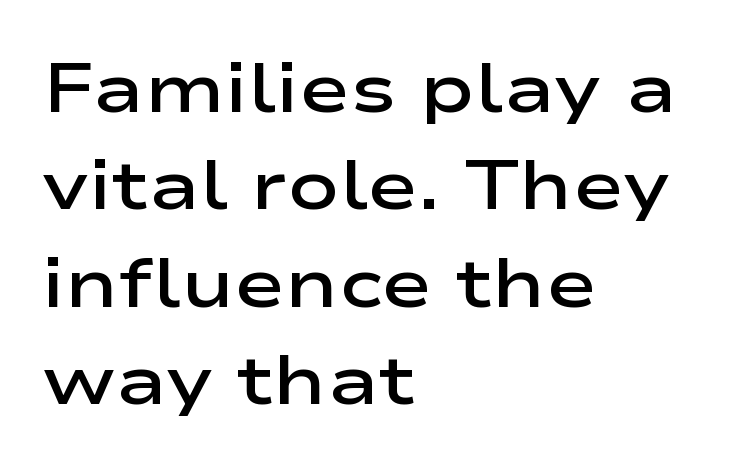
Summary of vertical rhythm: regular, with standard interline spacing. Leftover space on each line is placed entirely after the last word. The letters carry no serifs — their stems end cleanly without finishing strokes. The face used here is proportionally spaced, like ordinary book or web type. Nobody touched the tracking dial on this one. Do the letters lean? They stand straight.
